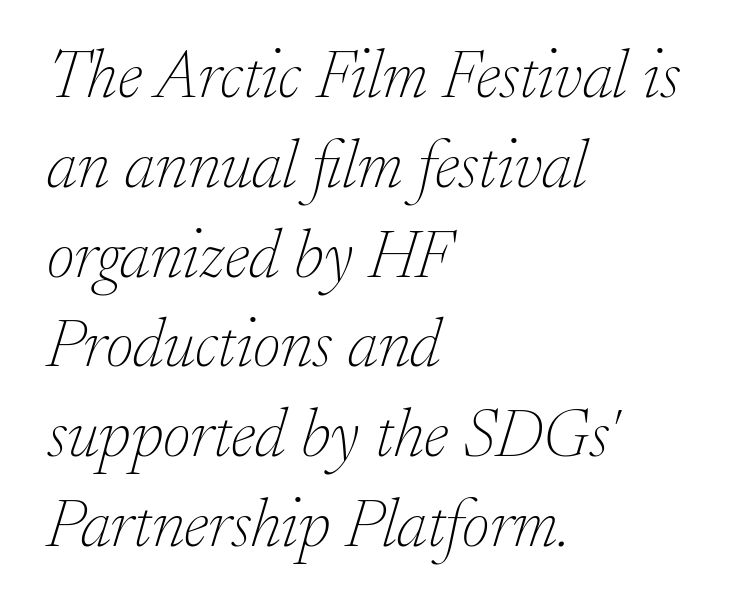
A typesetter would label this face a serif. Spacing verdict: proportional, widths tailored to each character. This sample uses an oblique cut, with every glyph tilted off the vertical. The rendering keeps characters at their native spacing. This rendering uses left alignment, leaving the right contour irregular.
